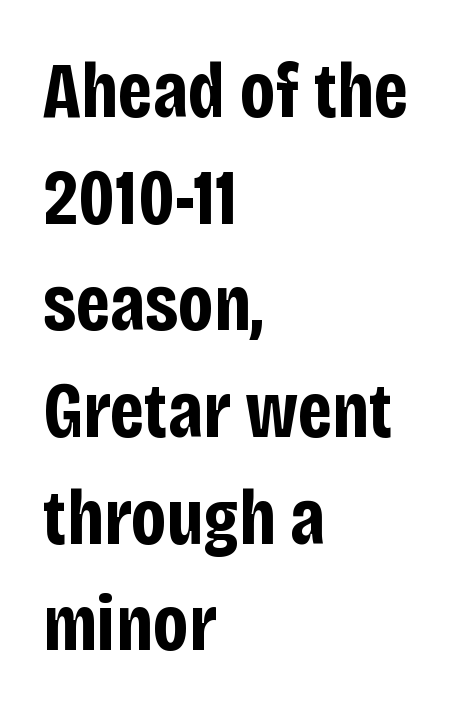
{"serif": "no", "italic": "no", "bold": "yes", "weight": "bold", "width": "condensed", "stroke_contrast": "low", "x_height": "large", "monospaced": "no", "underline": "no", "align": "left", "line_spacing": "normal", "line_spacing_ratio": 1.35, "letter_spacing": "normal", "letter_spacing_em": 0.0, "glyph_px": 79}
